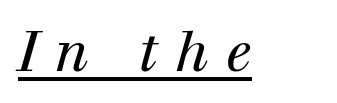
Q: Is the text bold? A: No.
Q: Is the text italic (slanted)? A: Yes, it leans right by about 12 degrees.
Q: Is the typeface a serif or a sans-serif typeface? A: Serif.
Q: Is the text underlined? A: Yes.
Q: Is the spacing between letters normal or unusually wide? A: Unusually wide.
Q: Width (condensed, normal, or wide)? A: Normal.
Q: Stroke contrast? A: High.
Q: x-height? A: Medium.
Q: Monospaced? A: No.
